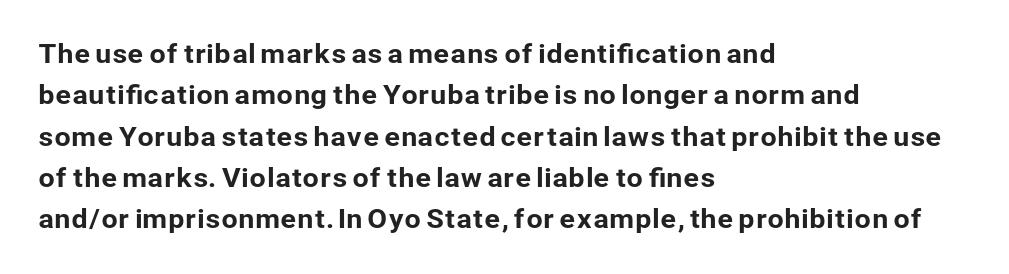
{"italic": "no", "underline": "no", "align": "left", "line_spacing": "normal", "line_spacing_ratio": 1.59, "letter_spacing": "normal", "letter_spacing_em": 0.0, "glyph_px": 26}
